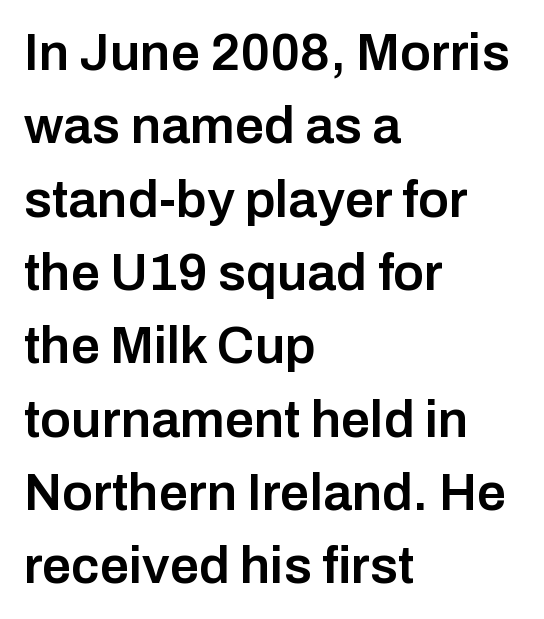
The image shows 52 px semibold sans-serif type, upright; set left-aligned, normal line spacing (1.41x), normal letter spacing, not underlined; low stroke contrast and a medium x-height.
